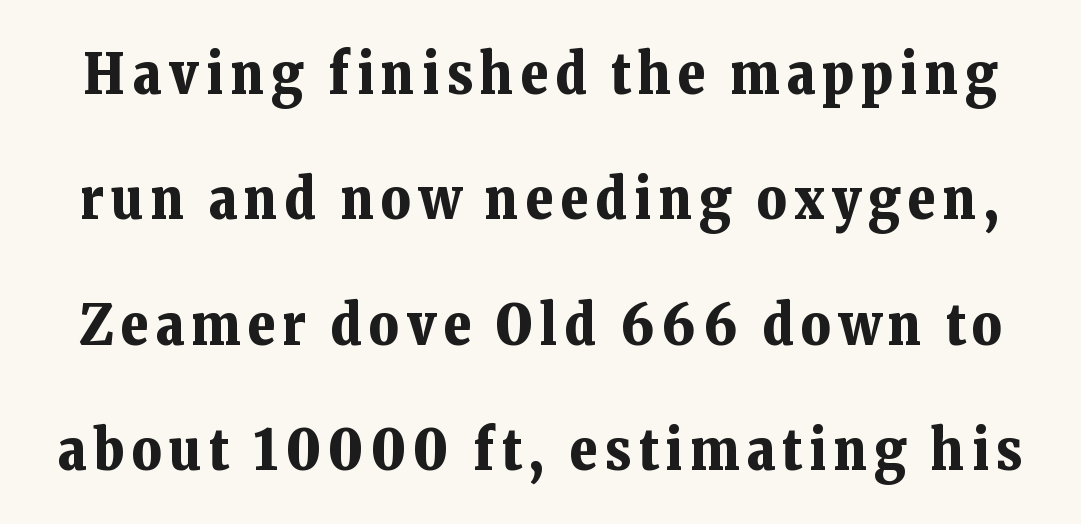
{"serif": "yes", "italic": "no", "bold": "yes", "weight": "bold", "width": "normal", "stroke_contrast": "low", "x_height": "medium", "monospaced": "no", "underline": "no", "line_spacing": "loose", "line_spacing_ratio": 2.2, "glyph_px": 57}
